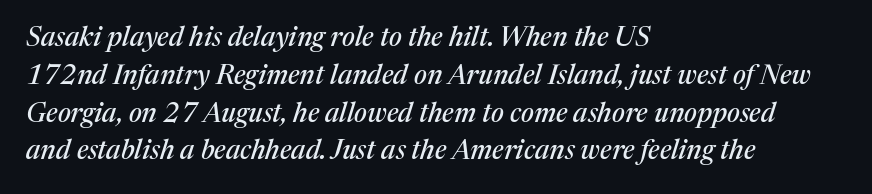
Q: Is the text italic (slanted)? A: Yes, it leans right by about 17 degrees.
Q: Is the text underlined? A: No.
Q: How is the paragraph aligned? A: Left-aligned.
Q: Is the spacing between letters normal or unusually wide? A: Normal.
Q: Is the spacing between lines tight, normal or loose? A: Normal.
